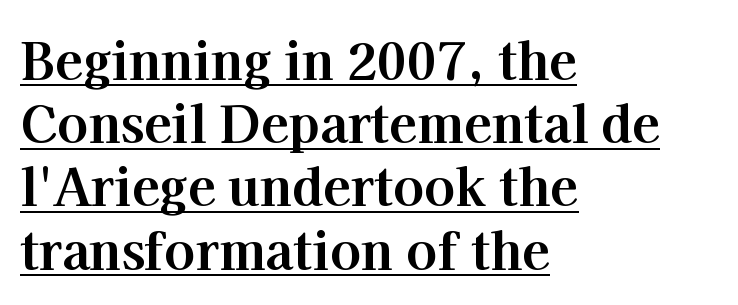
The image shows 51 px bold serif type, upright; set left-aligned, line spacing 1.24x, normal letter spacing, underlined; high stroke contrast and a medium x-height.
